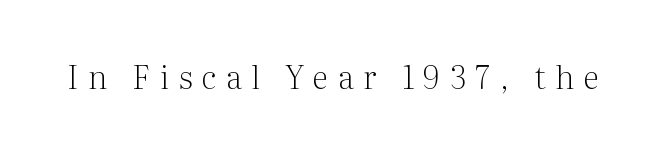
The line texture is sparse and dotted thanks to wide tracking. The typeface chosen for these lines features serifs. Unlike italic type, these characters show no tilt at all. The face used here is proportionally spaced, like ordinary book or web type. Stems here are at most as thick as an everyday book face.
